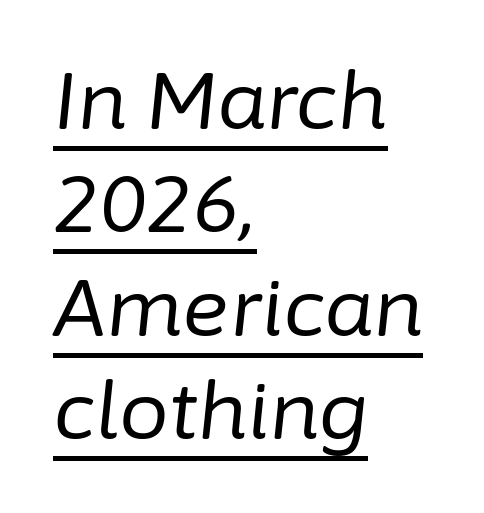
Q: Is the text bold? A: No.
Q: Is the text italic (slanted)? A: Yes, it leans right by about 6 degrees.
Q: Is the text underlined? A: Yes.
Q: How is the paragraph aligned? A: Left-aligned.
Q: Is the spacing between letters normal or unusually wide? A: Normal.
Q: Is the spacing between lines tight, normal or loose? A: Normal.
Q: Width (condensed, normal, or wide)? A: Normal.
Q: Stroke contrast? A: Low.
Q: x-height? A: Medium.
Q: Monospaced? A: No.
